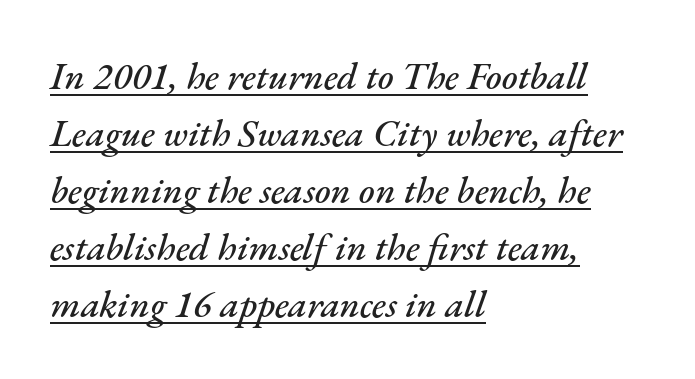
{"italic": "yes", "lean": "right", "slant_degrees": 17, "width": "normal", "stroke_contrast": "medium", "x_height": "small", "monospaced": "no", "underline": "yes", "align": "left", "line_spacing": "normal", "line_spacing_ratio": 1.5, "letter_spacing": "normal", "letter_spacing_em": 0.0, "glyph_px": 38}
